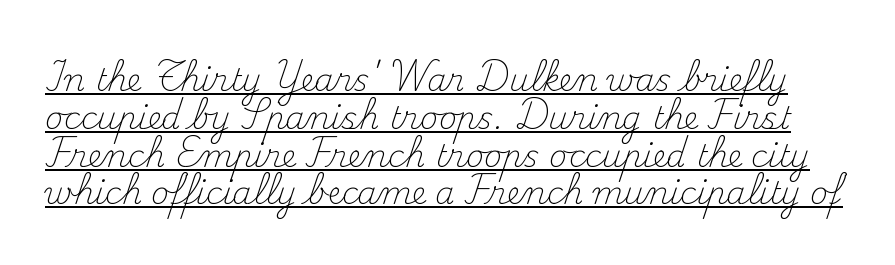
Yep, those are serifs on the letters. The face used here is proportionally spaced, like ordinary book or web type. Beneath each row of characters lies a ruled line. The typeface has the unassuming heft of standard copy or less. The line texture is even and compact thanks to regular tracking.
